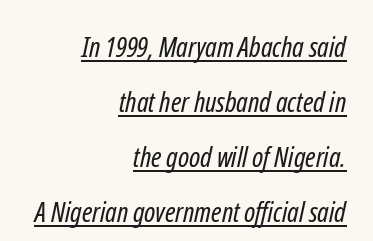
Type style note: lacks serifs. Varying glyph widths throughout — classic text-font behaviour. Letter spacing: default. Layout note: lines flush right.
